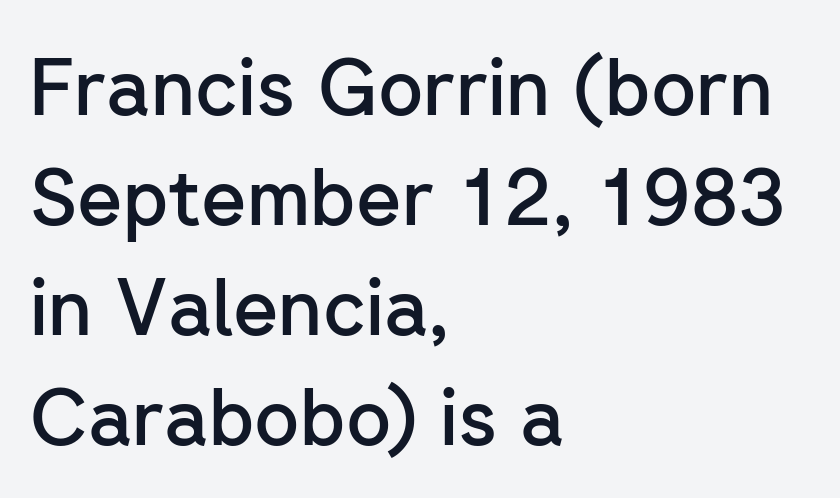
{"serif": "no", "italic": "no", "bold": "semi", "weight": "semibold", "width": "normal", "stroke_contrast": "low", "x_height": "medium", "monospaced": "no", "underline": "no", "align": "left", "line_spacing": "normal", "line_spacing_ratio": 1.41, "letter_spacing": "normal", "letter_spacing_em": 0.0, "glyph_px": 78}
